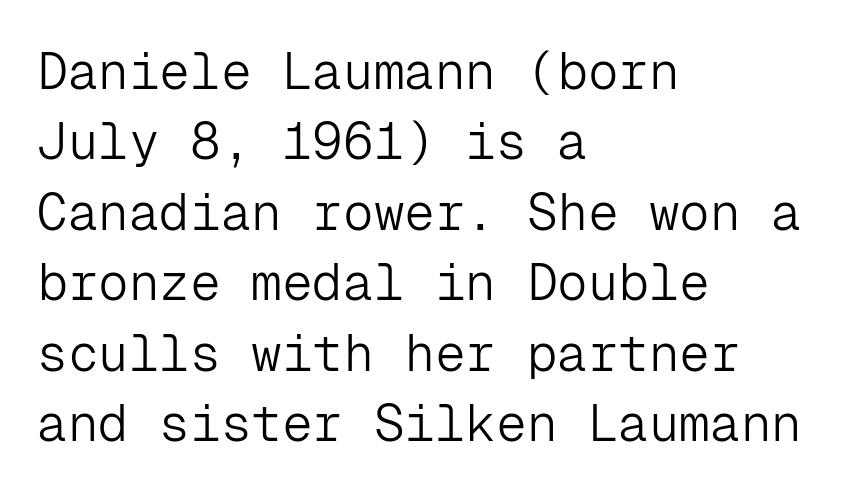
Q: Is the text bold? A: No.
Q: Is the text italic (slanted)? A: No, it is upright.
Q: Is the typeface a serif or a sans-serif typeface? A: Sans-serif.
Q: Is the text underlined? A: No.
Q: How is the paragraph aligned? A: Left-aligned.
Q: Is the spacing between letters normal or unusually wide? A: Normal.
Q: Is the spacing between lines tight, normal or loose? A: Normal.
Q: Width (condensed, normal, or wide)? A: Normal.
Q: Stroke contrast? A: Low.
Q: x-height? A: Medium.
Q: Monospaced? A: Yes.
